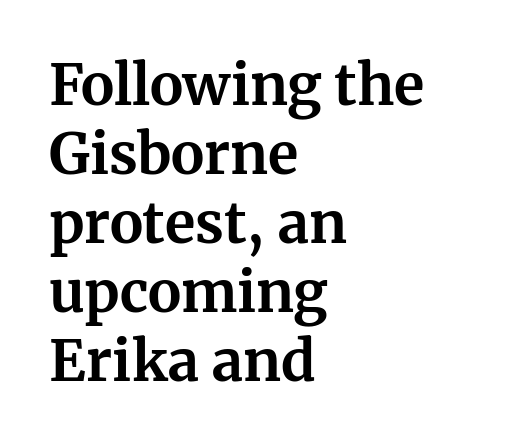
Q: Is the text bold? A: Yes.
Q: Is the text italic (slanted)? A: No, it is upright.
Q: Is the typeface a serif or a sans-serif typeface? A: Serif.
Q: Is the text underlined? A: No.
Q: How is the paragraph aligned? A: Left-aligned.
Q: Is the spacing between letters normal or unusually wide? A: Normal.
Q: Width (condensed, normal, or wide)? A: Normal.
Q: Stroke contrast? A: Medium.
Q: x-height? A: Medium.
Q: Monospaced? A: No.
